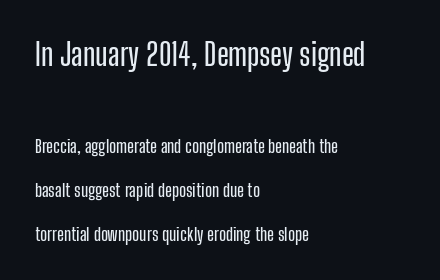
Q: Is the text italic (slanted)? A: No, it is upright.
Q: Is the typeface a serif or a sans-serif typeface? A: Sans-serif.
Q: Is the text underlined? A: No.
Q: How is the paragraph aligned? A: Left-aligned.
Q: Is the spacing between letters normal or unusually wide? A: Normal.
Q: Is the spacing between lines tight, normal or loose? A: Loose.
Q: Which block of text is set in a larger size, the first (top) or the second (bottom)? A: The first (top) one.
Q: Width (condensed, normal, or wide)? A: Condensed.
Q: Stroke contrast? A: Low.
Q: x-height? A: Medium.
Q: Monospaced? A: No.
